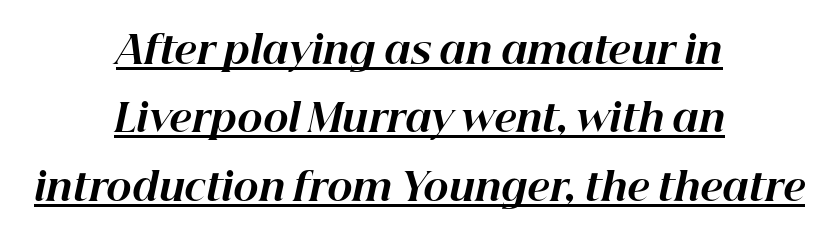
Q: Is the text bold? A: Yes.
Q: Is the text italic (slanted)? A: Yes, it leans right by about 12 degrees.
Q: Is the text underlined? A: Yes.
Q: How is the paragraph aligned? A: Centered.
Q: Is the spacing between letters normal or unusually wide? A: Normal.
Q: Width (condensed, normal, or wide)? A: Normal.
Q: Stroke contrast? A: High.
Q: x-height? A: Medium.
Q: Monospaced? A: No.
